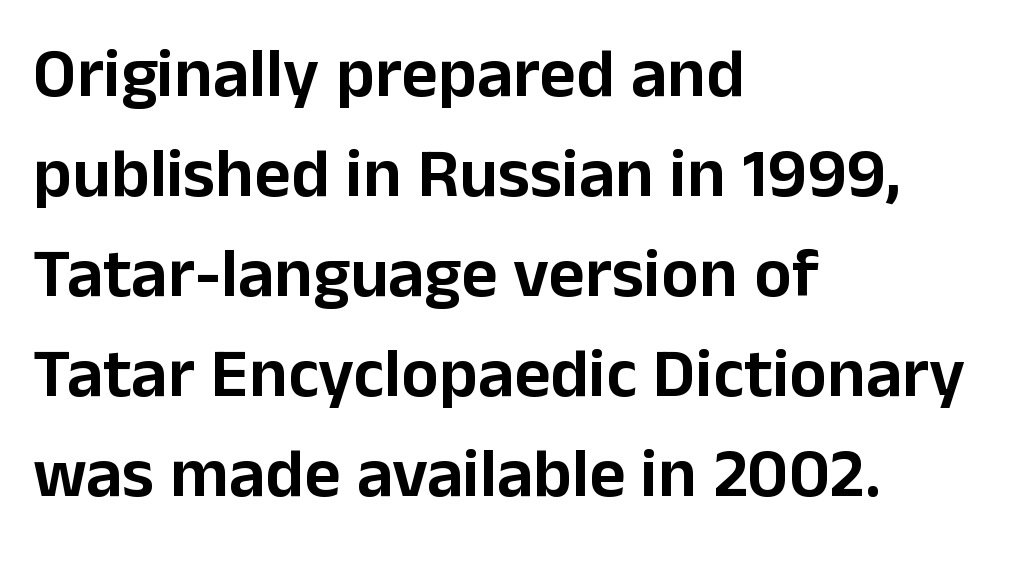
The image shows 70 px sans-serif type, upright; set left-aligned, normal line spacing (1.43x), normal letter spacing, not underlined; low stroke contrast and a medium x-height.
